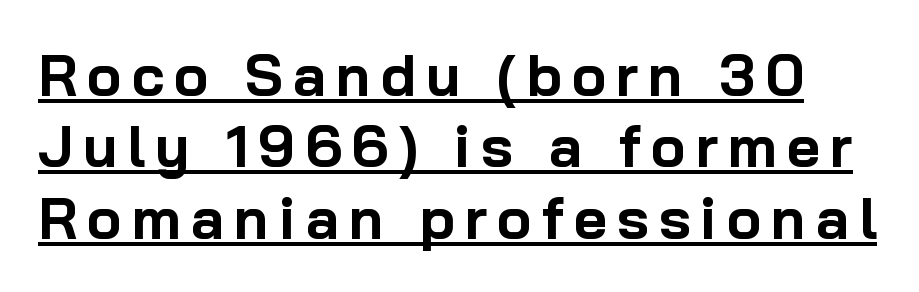
Q: Is the text bold? A: Yes.
Q: Is the text italic (slanted)? A: No, it is upright.
Q: Is the typeface a serif or a sans-serif typeface? A: Sans-serif.
Q: Is the text underlined? A: Yes.
Q: Width (condensed, normal, or wide)? A: Normal.
Q: Stroke contrast? A: Low.
Q: x-height? A: Medium.
Q: Monospaced? A: No.
